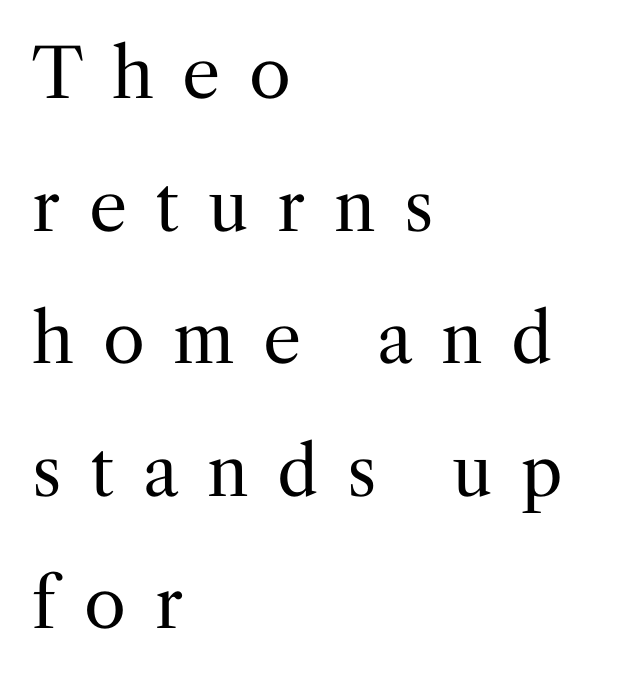
{"serif": "yes", "italic": "no", "bold": "no", "weight": "regular", "width": "normal", "stroke_contrast": "medium", "x_height": "medium", "monospaced": "no", "underline": "no", "align": "left", "line_spacing": "loose", "line_spacing_ratio": 1.95, "letter_spacing": "wide", "letter_spacing_em": 0.42, "glyph_px": 68}
